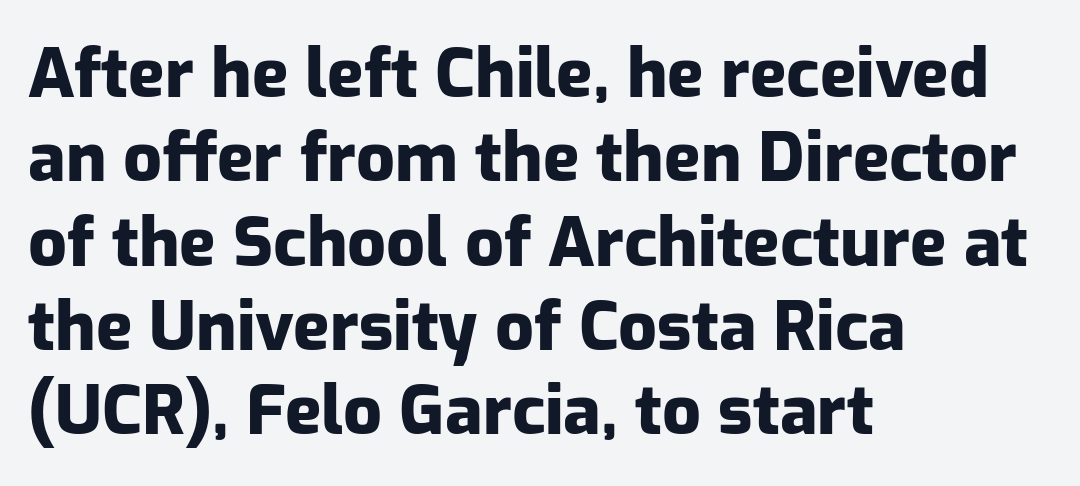
The image shows 68 px heavy sans-serif type, upright; set left-aligned, line spacing 1.24x, normal letter spacing, not underlined; low stroke contrast and a medium x-height.
